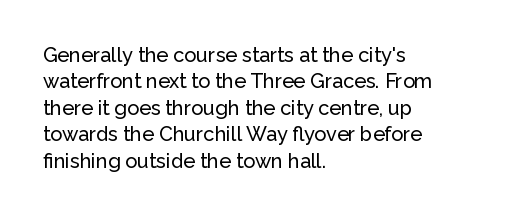
{"italic": "no", "underline": "no", "align": "left", "line_spacing": "normal", "line_spacing_ratio": 1.32, "letter_spacing": "normal", "letter_spacing_em": 0.0, "glyph_px": 20}
